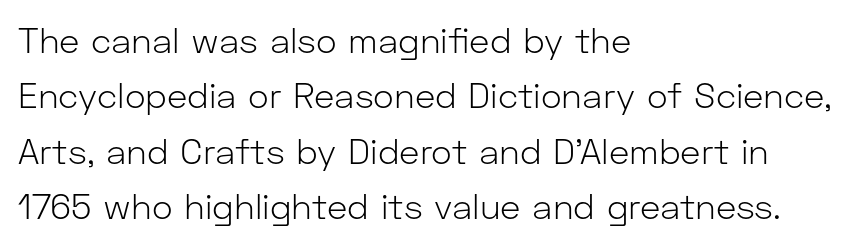
{"serif": "no", "italic": "no", "bold": "no", "weight": "light", "width": "normal", "stroke_contrast": "low", "x_height": "medium", "monospaced": "no", "underline": "no", "align": "left", "line_spacing": "normal", "line_spacing_ratio": 1.58, "letter_spacing": "normal", "letter_spacing_em": 0.0, "glyph_px": 35}
